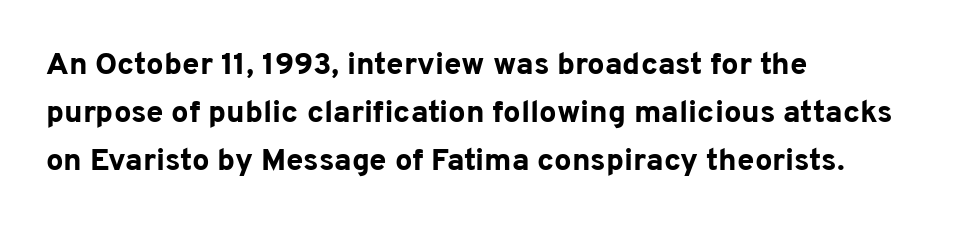
Is this a sans? Yes — the strokes have no serifs. The face used here is proportionally spaced, like ordinary book or web type. On the weight axis this lands at bold, roughly 700. The rendering anchors every line to the left-hand side. Words float on clear page, feet unadorned. Students, observe: this is what conventionally led text looks like.
